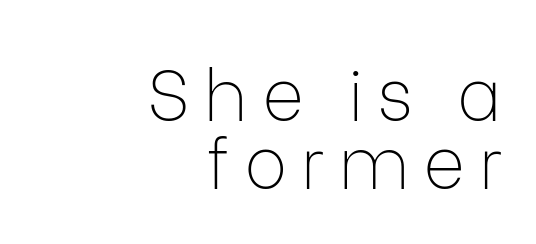
{"serif": "no", "italic": "no", "bold": "no", "weight": "thin", "width": "normal", "stroke_contrast": "low", "x_height": "medium", "monospaced": "no", "underline": "no", "align": "right", "line_spacing": "tight", "line_spacing_ratio": 0.95, "glyph_px": 72}
